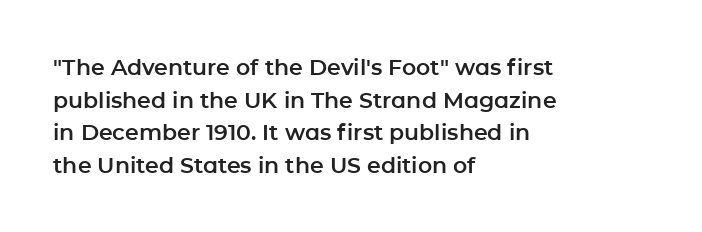
Q: Is the text italic (slanted)? A: No, it is upright.
Q: Is the text underlined? A: No.
Q: How is the paragraph aligned? A: Left-aligned.
Q: Is the spacing between letters normal or unusually wide? A: Normal.
Q: Is the spacing between lines tight, normal or loose? A: Normal.
